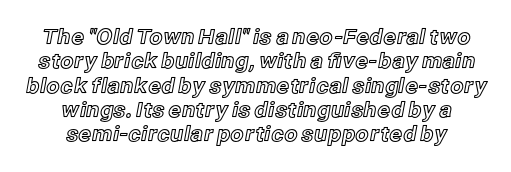
Q: Is the text italic (slanted)? A: Yes.
Q: Is the text underlined? A: No.
Q: How is the paragraph aligned? A: Centered.
Q: Is the spacing between letters normal or unusually wide? A: Normal.
